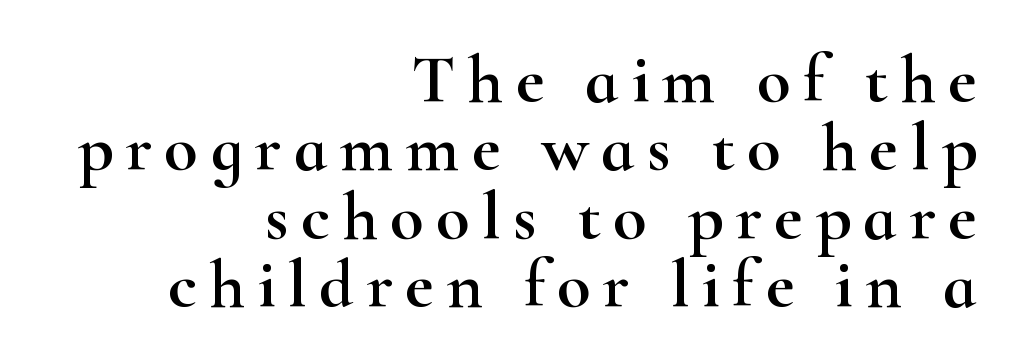
The image shows 69 px wide serif type, upright; set right-aligned, tight line spacing (0.99x), not underlined; high stroke contrast and a small x-height.
